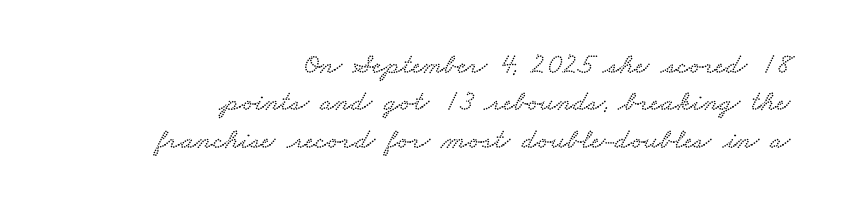
Q: Is the typeface a serif or a sans-serif typeface? A: Serif.
Q: Is the text underlined? A: No.
Q: How is the paragraph aligned? A: Right-aligned.
Q: Is the spacing between letters normal or unusually wide? A: Normal.
Q: Is the spacing between lines tight, normal or loose? A: Normal.
Q: Width (condensed, normal, or wide)? A: Wide.
Q: Stroke contrast? A: Low.
Q: x-height? A: Small.
Q: Monospaced? A: No.
